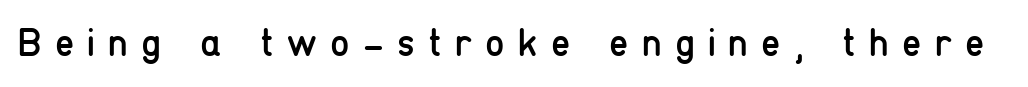
Q: Is the text bold? A: No.
Q: Is the text italic (slanted)? A: No, it is upright.
Q: Is the typeface a serif or a sans-serif typeface? A: Sans-serif.
Q: Is the text underlined? A: No.
Q: Is the spacing between letters normal or unusually wide? A: Unusually wide.
Q: Width (condensed, normal, or wide)? A: Condensed.
Q: Stroke contrast? A: Low.
Q: x-height? A: Medium.
Q: Monospaced? A: No.
